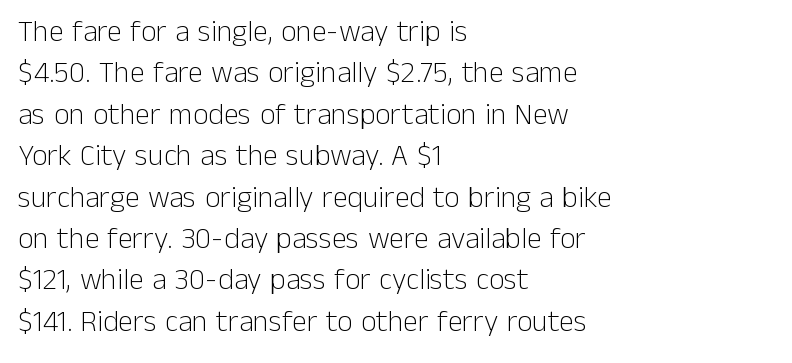
{"serif": "no", "italic": "no", "bold": "no", "weight": "light", "width": "normal", "stroke_contrast": "low", "x_height": "medium", "monospaced": "no", "underline": "no", "align": "left", "line_spacing": "normal", "line_spacing_ratio": 1.38, "letter_spacing": "normal", "letter_spacing_em": 0.0, "glyph_px": 30}
